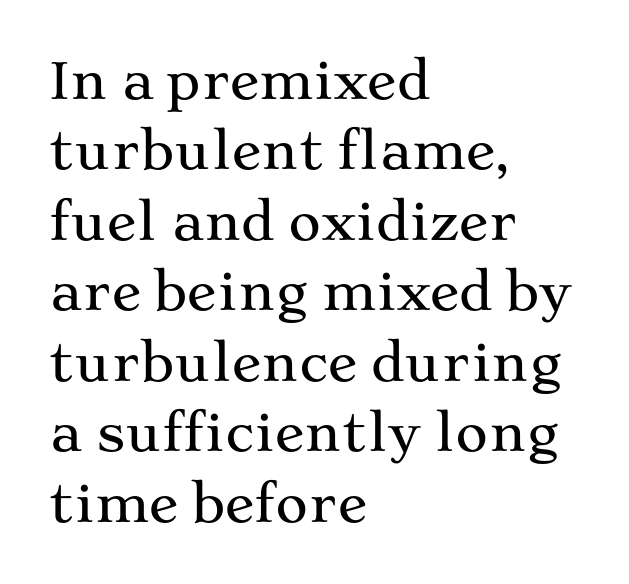
{"serif": "yes", "italic": "no", "width": "wide", "stroke_contrast": "medium", "x_height": "medium", "monospaced": "no", "underline": "no", "align": "left", "line_spacing": "normal", "line_spacing_ratio": 1.41, "letter_spacing": "normal", "letter_spacing_em": 0.0, "glyph_px": 50}
